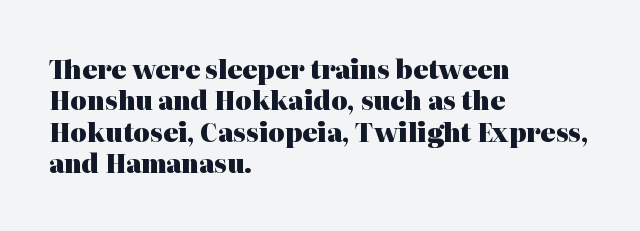
The image shows 25 px bold type, upright; set left-aligned, normal line spacing (1.26x), normal letter spacing, not underlined.
